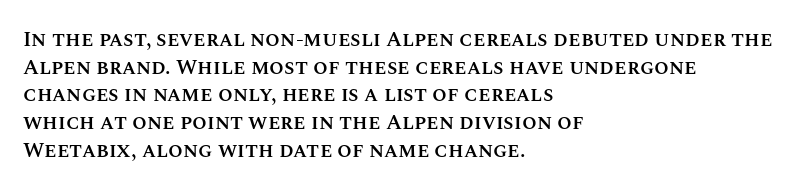
{"italic": "no", "bold": "semi", "underline": "no", "align": "left", "line_spacing": "normal", "line_spacing_ratio": 1.32, "letter_spacing": "normal", "letter_spacing_em": 0.0, "glyph_px": 21}
